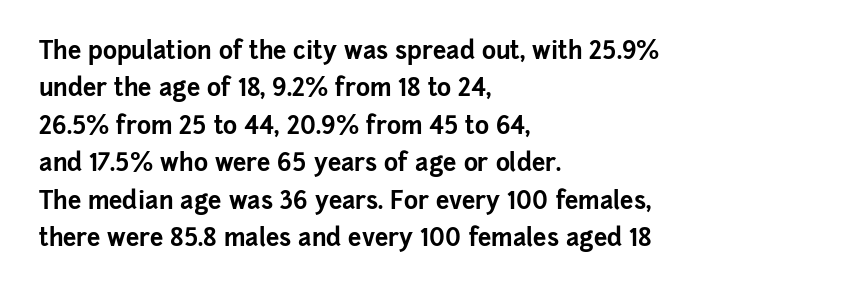
Underline: absent. Strokes here are thick enough to call this a true bold. This block has exactly the height ordinary leading produces. Standard letterfit; no display-style spreading of the glyphs. The lines are quadded left.
